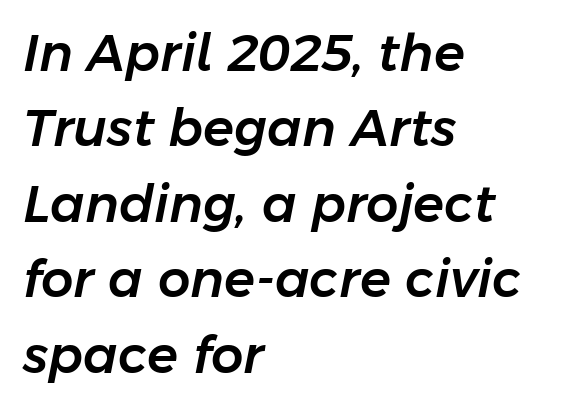
{"italic": "yes", "lean": "right", "slant_degrees": 11, "width": "normal", "stroke_contrast": "low", "x_height": "medium", "monospaced": "no", "underline": "no", "align": "left", "line_spacing": "normal", "line_spacing_ratio": 1.48, "letter_spacing": "normal", "letter_spacing_em": 0.0, "glyph_px": 51}
